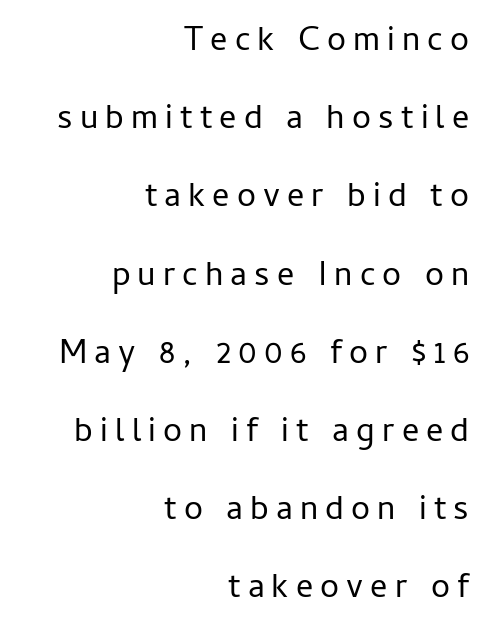
{"serif": "no", "italic": "no", "bold": "no", "weight": "regular", "width": "normal", "stroke_contrast": "low", "x_height": "medium", "monospaced": "no", "underline": "no", "align": "right", "line_spacing": "loose", "line_spacing_ratio": 2.3, "letter_spacing": "wide", "letter_spacing_em": 0.21, "glyph_px": 34}
